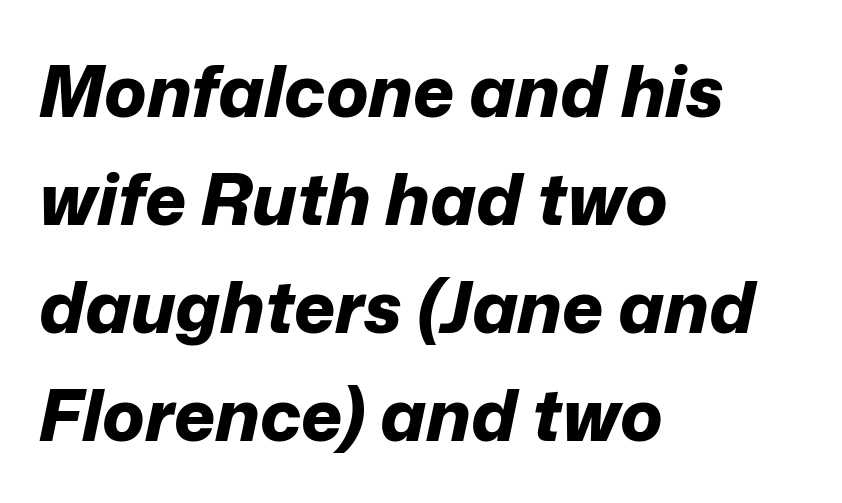
The image shows 71 px bold type, italic (leaning right); set left-aligned, normal line spacing (1.52x), normal letter spacing, not underlined; low stroke contrast and a medium x-height.
